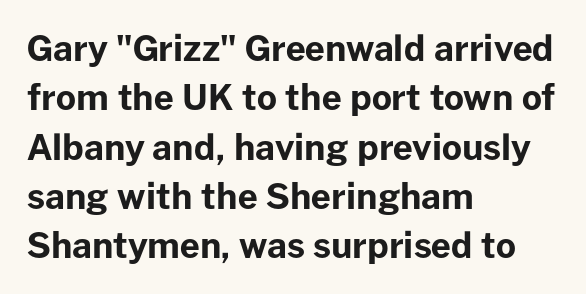
The setting favours the left margin, as ordinary paragraphs usually do. Quick note: not italic, upright. These lines sit exactly where default settings would place them. Check under the words: just untouched page. Varying glyph widths throughout — classic text-font behaviour. Is the type bold? Yes — the strokes are clearly thick and heavy.
